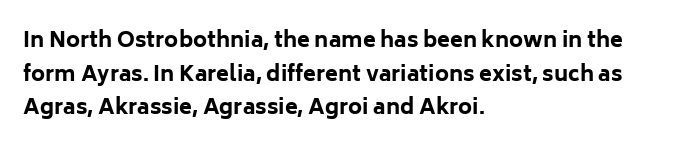
The image shows 21 px bold type, upright; set left-aligned, normal line spacing (1.6x), normal letter spacing, not underlined.
